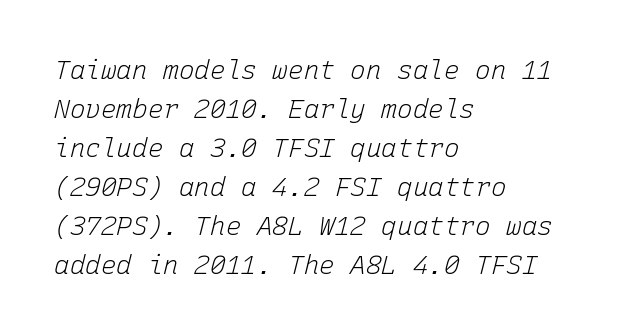
{"italic": "yes", "lean": "right", "slant_degrees": 15, "bold": "no", "underline": "no", "align": "left", "line_spacing": "normal", "line_spacing_ratio": 1.5, "letter_spacing": "normal", "letter_spacing_em": 0.0, "glyph_px": 26}
